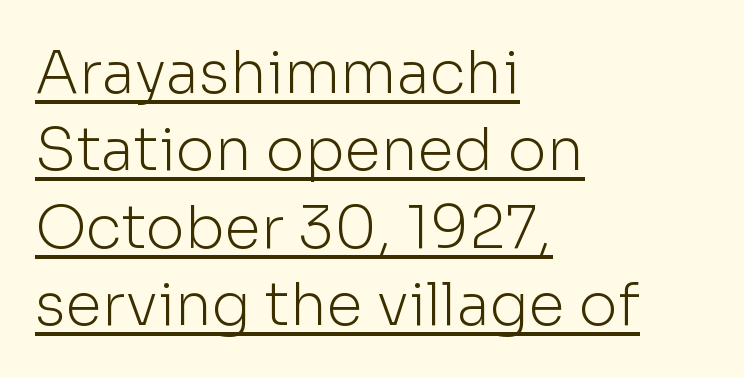
{"serif": "no", "italic": "no", "bold": "no", "weight": "light", "width": "normal", "stroke_contrast": "low", "x_height": "medium", "monospaced": "no", "underline": "yes", "align": "left", "line_spacing": "normal", "line_spacing_ratio": 1.31, "letter_spacing": "normal", "letter_spacing_em": 0.0, "glyph_px": 59}
